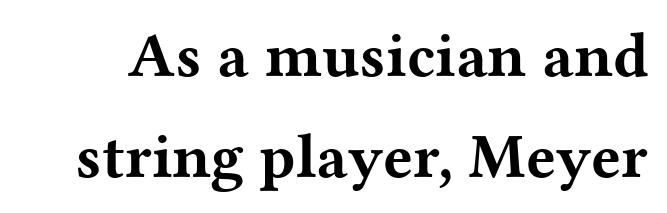
Q: Is the text bold? A: Yes.
Q: Is the text italic (slanted)? A: No, it is upright.
Q: Is the typeface a serif or a sans-serif typeface? A: Serif.
Q: Is the text underlined? A: No.
Q: Is the spacing between letters normal or unusually wide? A: Normal.
Q: Is the spacing between lines tight, normal or loose? A: Normal.
Q: Width (condensed, normal, or wide)? A: Wide.
Q: Stroke contrast? A: Medium.
Q: x-height? A: Medium.
Q: Monospaced? A: No.
